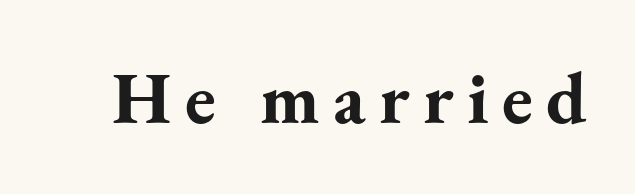
{"serif": "yes", "italic": "no", "bold": "yes", "weight": "bold", "width": "normal", "stroke_contrast": "medium", "x_height": "small", "monospaced": "no", "underline": "no", "glyph_px": 74}
